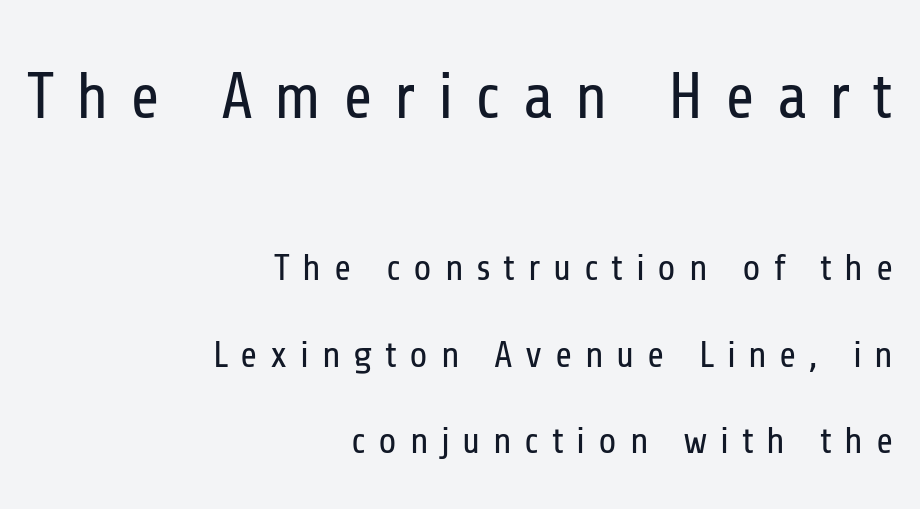
Q: Is the text bold? A: No.
Q: Is the text italic (slanted)? A: No, it is upright.
Q: Is the typeface a serif or a sans-serif typeface? A: Sans-serif.
Q: Is the text underlined? A: No.
Q: How is the paragraph aligned? A: Right-aligned.
Q: Is the spacing between letters normal or unusually wide? A: Unusually wide.
Q: Is the spacing between lines tight, normal or loose? A: Loose.
Q: Which block of text is set in a larger size, the first (top) or the second (bottom)? A: The first (top) one.
Q: Width (condensed, normal, or wide)? A: Condensed.
Q: Stroke contrast? A: Low.
Q: x-height? A: Medium.
Q: Monospaced? A: No.
